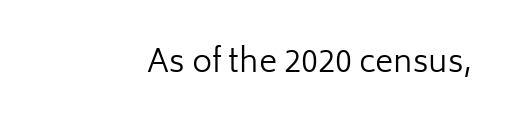
Caption: standard tracking, unaltered. Each line ends at the same right margin while the left side varies. It's the straight-up-and-down kind of type. Character widths vary here, with narrow letters taking less room than wide ones. A clean baseline with only descenders dipping below it.
